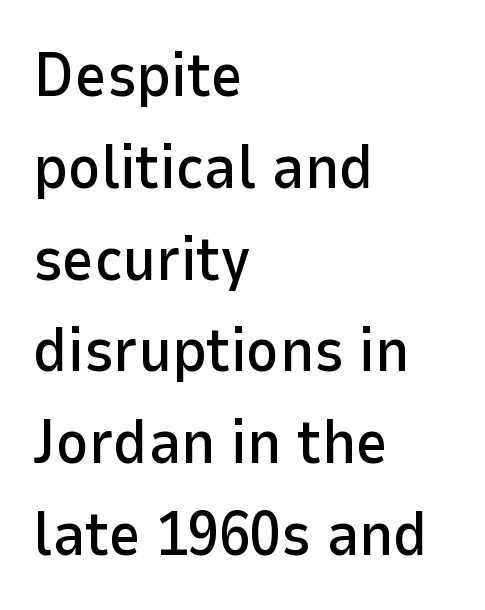
{"serif": "no", "italic": "no", "width": "normal", "stroke_contrast": "low", "x_height": "medium", "monospaced": "no", "underline": "no", "align": "left", "line_spacing": "normal", "line_spacing_ratio": 1.48, "letter_spacing": "normal", "letter_spacing_em": 0.0, "glyph_px": 62}
